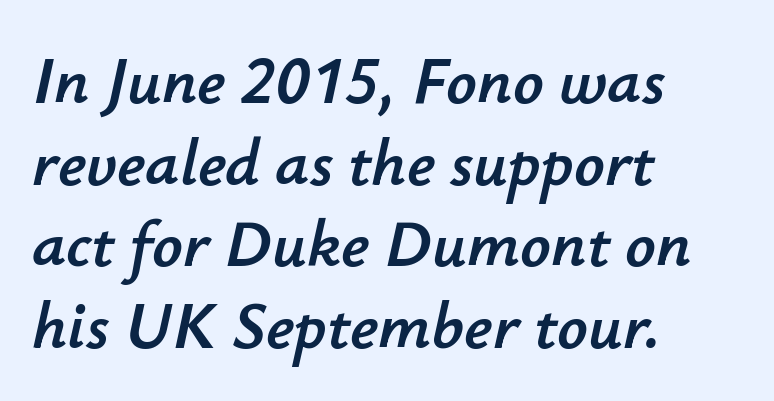
Q: Is the text italic (slanted)? A: Yes, it leans right by about 12 degrees.
Q: Is the text underlined? A: No.
Q: How is the paragraph aligned? A: Left-aligned.
Q: Is the spacing between letters normal or unusually wide? A: Normal.
Q: Width (condensed, normal, or wide)? A: Normal.
Q: Stroke contrast? A: Low.
Q: x-height? A: Small.
Q: Monospaced? A: No.
